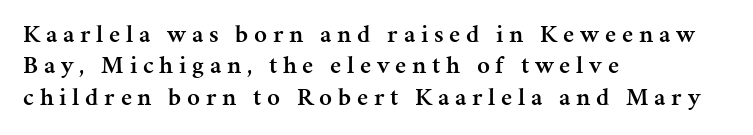
Quick note: interline space is typical. Ordinary non-slanted type is in use. The lines in this sample share a left origin and differ only in where they stop. Descenders are the only things crossing below the line. You could only call the tracking loose — the letters float apart. Stems and bowls a touch heavier than normal — semibold.
